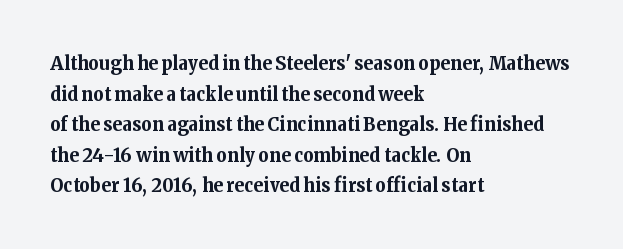
Q: Is the text bold? A: Yes.
Q: Is the text italic (slanted)? A: No, it is upright.
Q: Is the text underlined? A: No.
Q: How is the paragraph aligned? A: Left-aligned.
Q: Is the spacing between letters normal or unusually wide? A: Normal.
Q: Is the spacing between lines tight, normal or loose? A: Normal.
